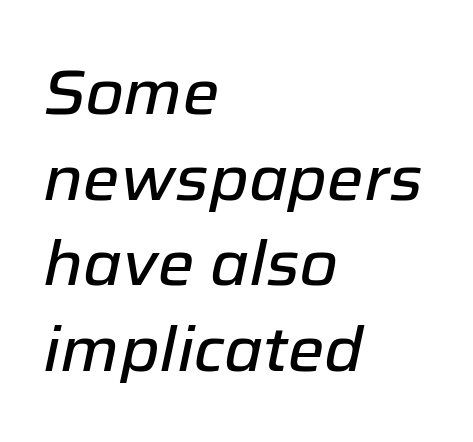
{"italic": "yes", "lean": "right", "slant_degrees": 12, "width": "normal", "stroke_contrast": "low", "x_height": "medium", "monospaced": "no", "underline": "no", "align": "left", "line_spacing": "normal", "line_spacing_ratio": 1.38, "letter_spacing": "normal", "letter_spacing_em": 0.0, "glyph_px": 62}
